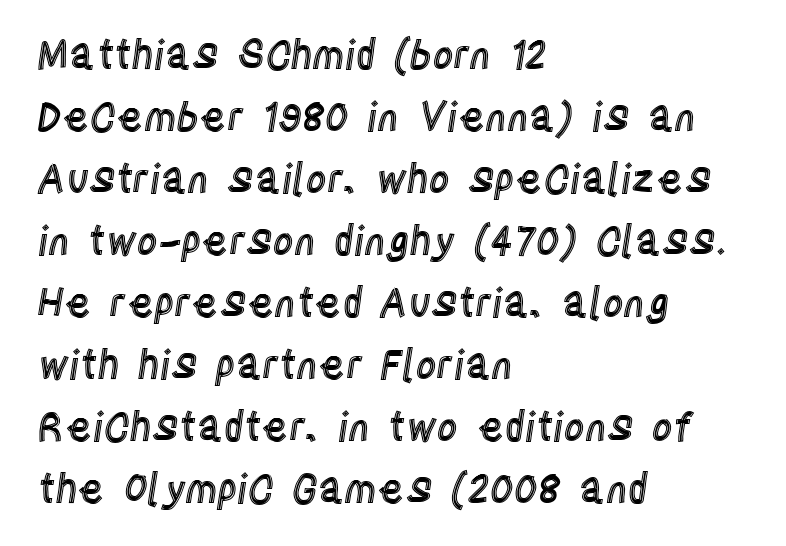
Q: Is the text italic (slanted)? A: Yes.
Q: Is the text underlined? A: No.
Q: How is the paragraph aligned? A: Left-aligned.
Q: Is the spacing between letters normal or unusually wide? A: Normal.
Q: Is the spacing between lines tight, normal or loose? A: Normal.
Q: Width (condensed, normal, or wide)? A: Condensed.
Q: x-height? A: Large.
Q: Monospaced? A: No.
